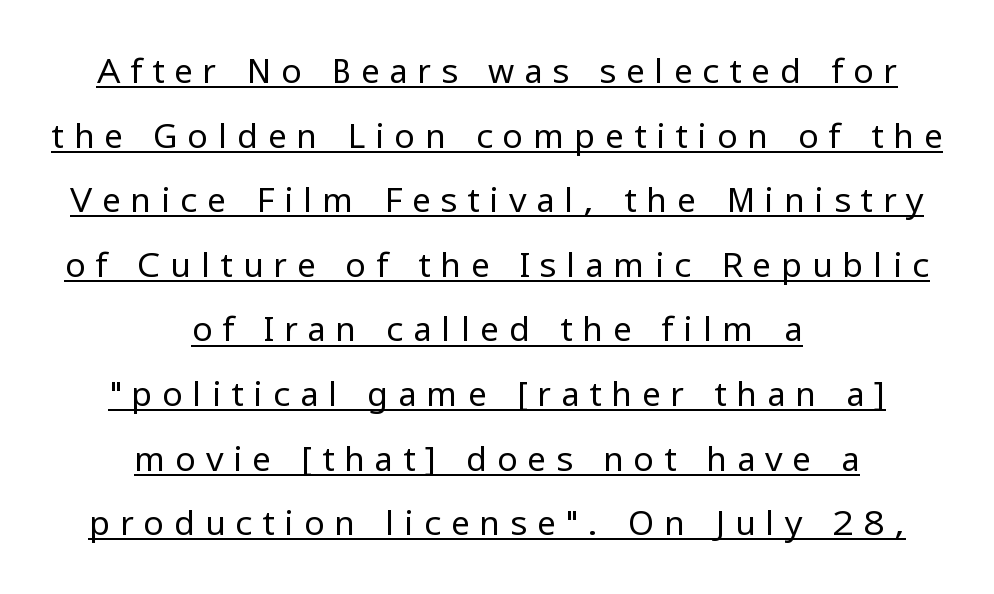
The designer dialed line spacing up above the default. No italicization has been applied; the sample stays upright. A sans-serif font was chosen for this passage. Varying glyph widths throughout — classic text-font behaviour.
